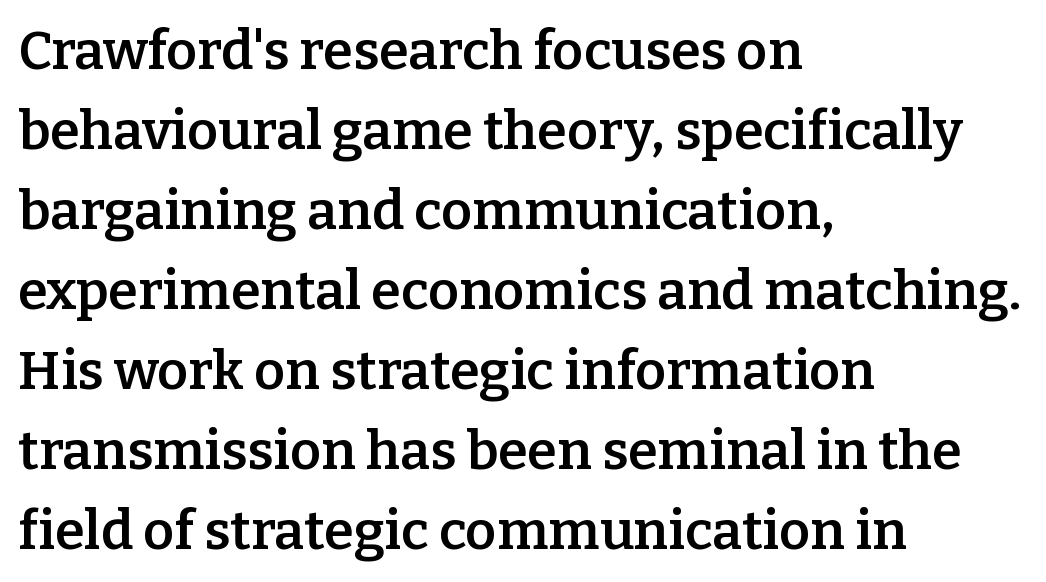
Line beginnings align vertically; line endings do not. Letterform terminals end in serifs throughout the passage. The lettering stays uniformly vertical, giving the passage a roman look. Honestly, there is no underline to notice here at all. Spacing between characters is what you'd get straight out of the box. These lines sit exactly where default settings would place them.
